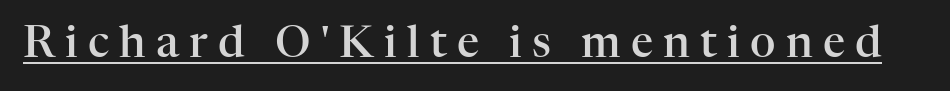
The image shows 44 px semibold serif type, upright; set unusually wide letter spacing (+0.23 em), underlined; high stroke contrast and a medium x-height.
